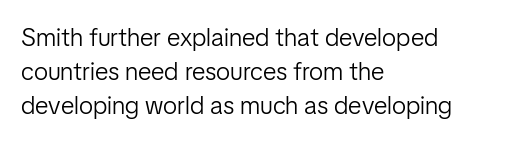
Q: Is the text bold? A: No.
Q: Is the text italic (slanted)? A: No, it is upright.
Q: Is the text underlined? A: No.
Q: How is the paragraph aligned? A: Left-aligned.
Q: Is the spacing between letters normal or unusually wide? A: Normal.
Q: Is the spacing between lines tight, normal or loose? A: Normal.
